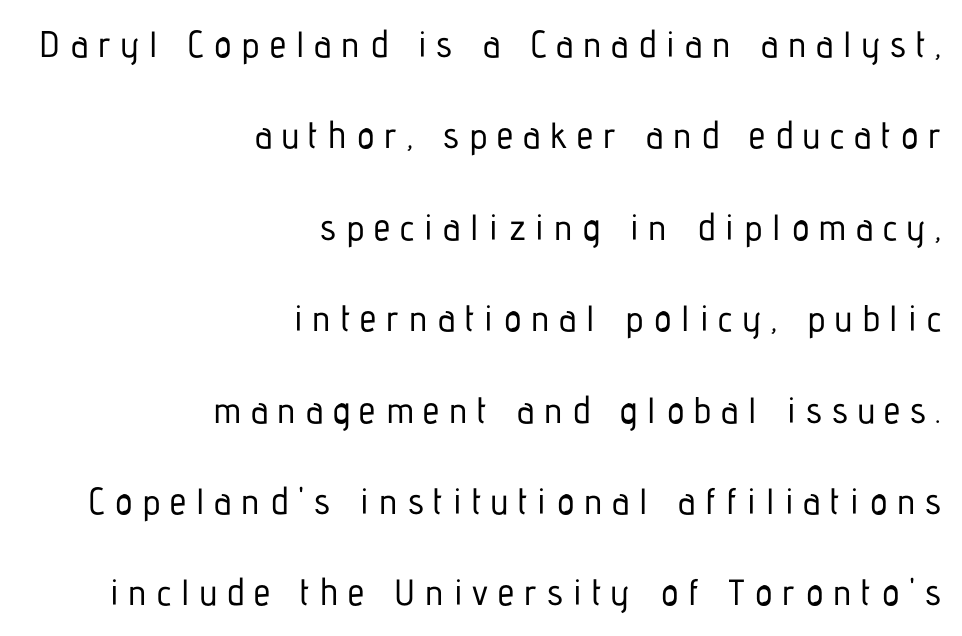
{"serif": "no", "italic": "no", "width": "condensed", "stroke_contrast": "low", "x_height": "medium", "monospaced": "no", "underline": "no", "align": "right", "line_spacing": "loose", "line_spacing_ratio": 2.47, "letter_spacing": "wide", "letter_spacing_em": 0.27, "glyph_px": 37}
